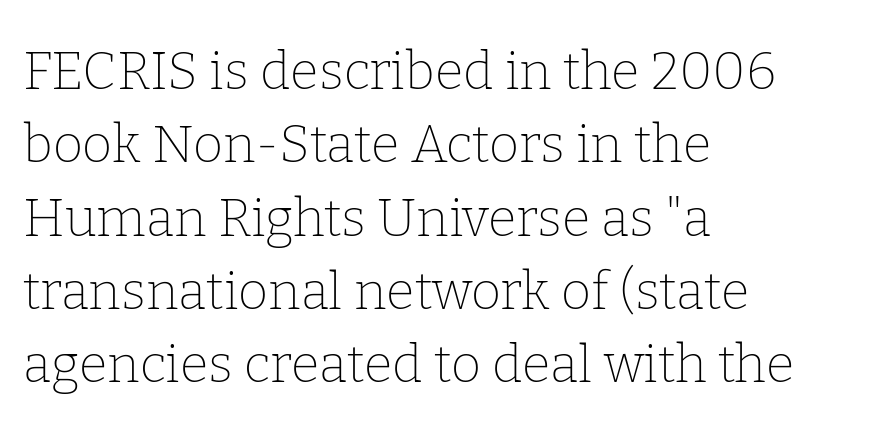
The image shows 52 px thin serif type, upright; set left-aligned, normal line spacing (1.41x), normal letter spacing, not underlined; low stroke contrast and a medium x-height.
